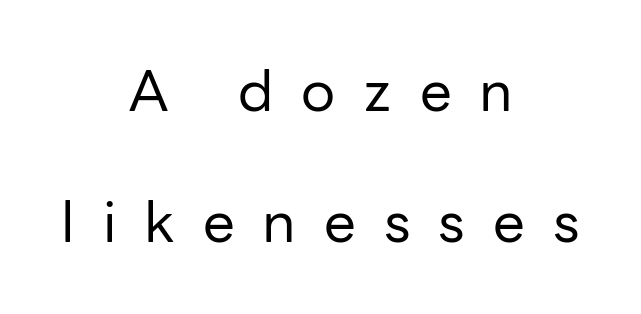
Q: Is the text bold? A: No.
Q: Is the text italic (slanted)? A: No, it is upright.
Q: Is the typeface a serif or a sans-serif typeface? A: Sans-serif.
Q: Is the text underlined? A: No.
Q: How is the paragraph aligned? A: Centered.
Q: Is the spacing between letters normal or unusually wide? A: Unusually wide.
Q: Is the spacing between lines tight, normal or loose? A: Loose.
Q: Width (condensed, normal, or wide)? A: Normal.
Q: Stroke contrast? A: Low.
Q: x-height? A: Medium.
Q: Monospaced? A: No.
